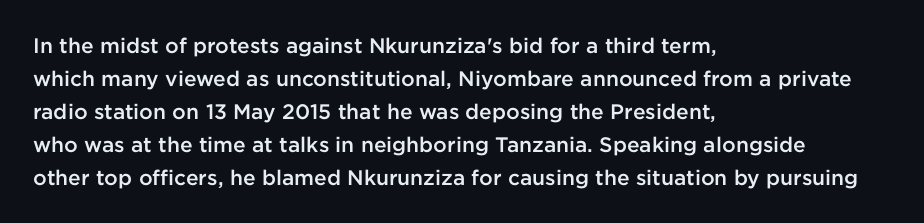
{"italic": "no", "bold": "semi", "underline": "no", "align": "left", "line_spacing": "normal", "line_spacing_ratio": 1.57, "letter_spacing": "normal", "letter_spacing_em": 0.0, "glyph_px": 21}
